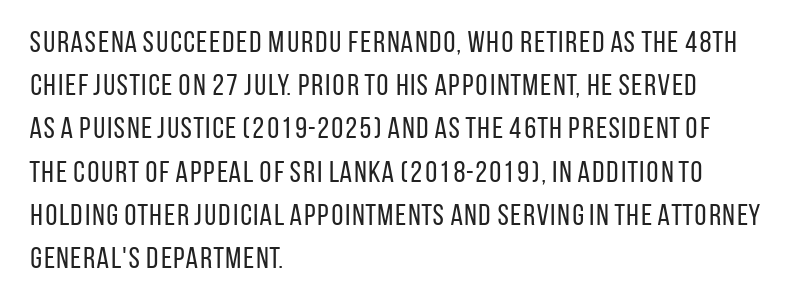
This rendering employs a face without finishing strokes, i.e., a sans-serif. Stems and bowls with no extra thickness — not bold. The rag falls on the right side of this text block. The vertical gap from one line to the next is medium.
